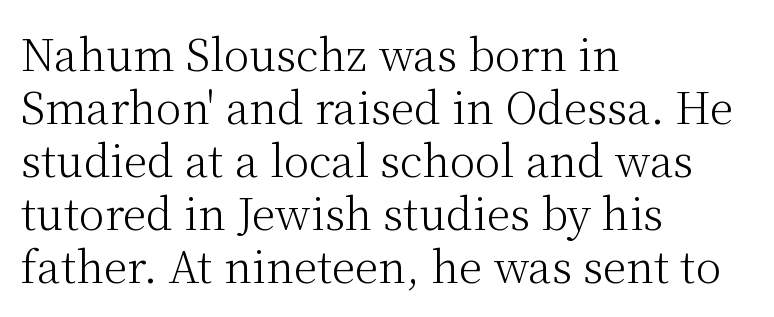
The area under the type is left untouched. Proportional: the letters do not fall into vertical columns. I'd call this a serif setting — the letters wear small feet. Ordinary non-slanted type is in use. You could call the tracking neutral — neither tight nor loose.
